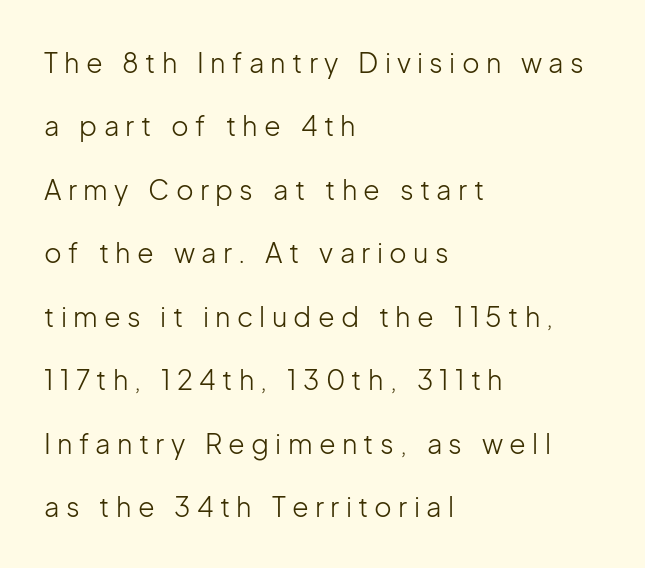
The image shows 27 px text type, upright; set left-aligned, loose line spacing (2.35x), unusually wide letter spacing (+0.23 em), not underlined.
